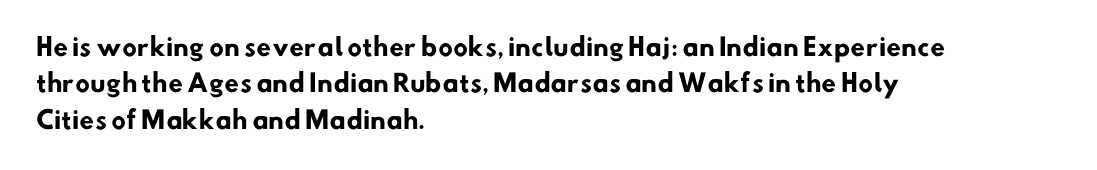
The image shows 24 px bold type; set left-aligned, normal line spacing (1.52x), normal letter spacing, not underlined.
